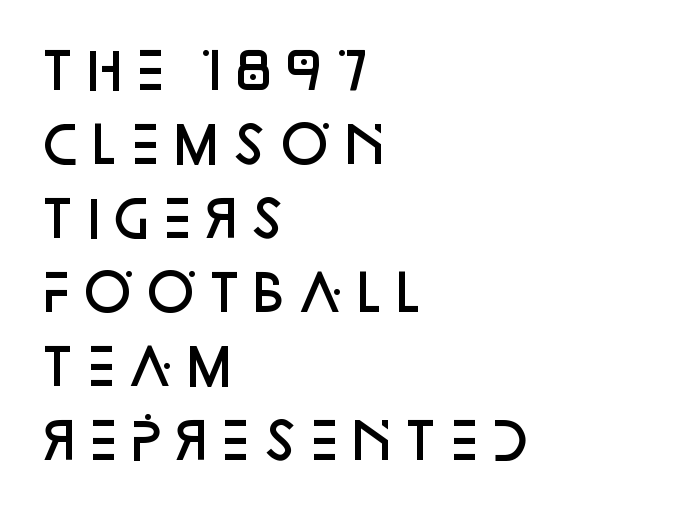
Typeset ragged right — the left edge is the straight one. Letters rest on an invisible, unmarked baseline. Set as a demibold, roughly 600 on the weight scale. Is this a fixed-width face? No — the glyphs have proportional, varying widths. Check where the strokes stop: nothing finishes them off — pure sans. The line texture is even and compact thanks to regular tracking.
